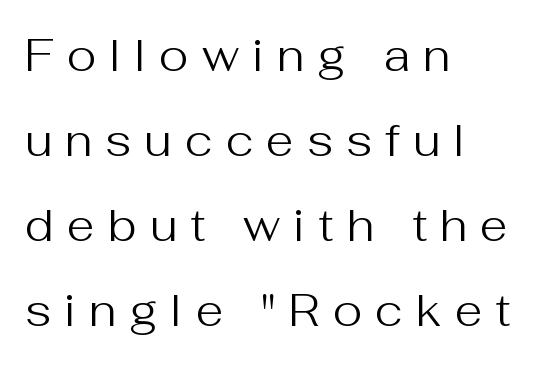
Q: Is the text bold? A: No.
Q: Is the text italic (slanted)? A: No, it is upright.
Q: Is the typeface a serif or a sans-serif typeface? A: Sans-serif.
Q: Is the text underlined? A: No.
Q: How is the paragraph aligned? A: Left-aligned.
Q: Is the spacing between letters normal or unusually wide? A: Unusually wide.
Q: Width (condensed, normal, or wide)? A: Normal.
Q: Stroke contrast? A: Medium.
Q: x-height? A: Medium.
Q: Monospaced? A: No.
